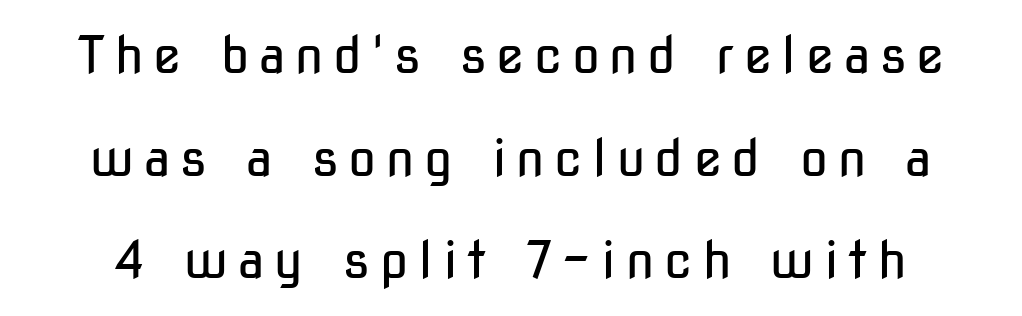
Q: Is the text bold? A: No.
Q: Is the text italic (slanted)? A: No, it is upright.
Q: Is the typeface a serif or a sans-serif typeface? A: Sans-serif.
Q: Is the text underlined? A: No.
Q: Is the spacing between lines tight, normal or loose? A: Loose.
Q: Width (condensed, normal, or wide)? A: Condensed.
Q: Stroke contrast? A: Low.
Q: x-height? A: Medium.
Q: Monospaced? A: No.
